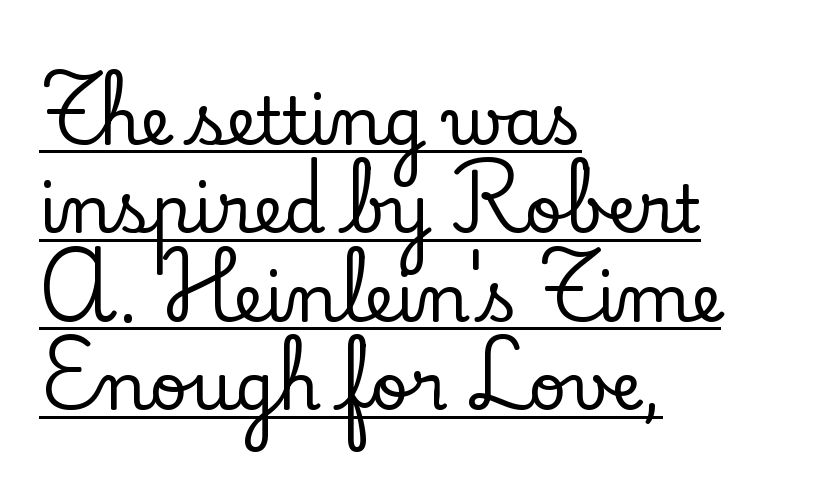
The image shows 66 px serif type, upright; set left-aligned, normal line spacing (1.34x), normal letter spacing, underlined; low stroke contrast and a small x-height.
